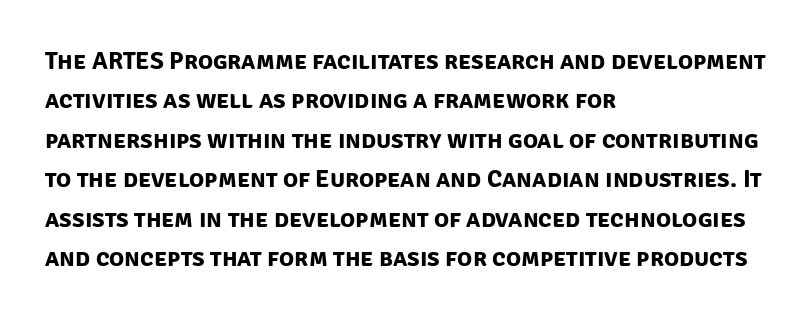
{"bold": "yes", "underline": "no", "align": "left", "line_spacing": "normal", "line_spacing_ratio": 1.58, "letter_spacing": "normal", "letter_spacing_em": 0.0, "glyph_px": 25}
